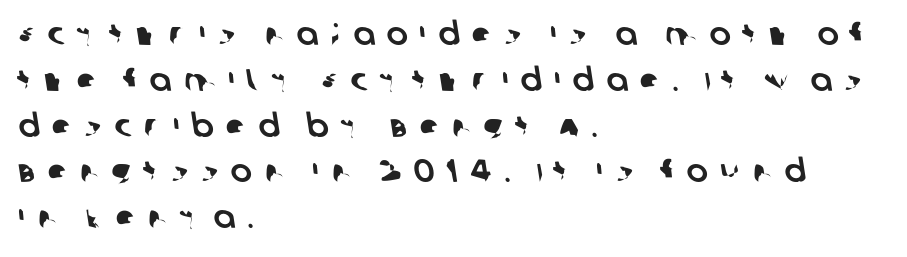
Q: Is the typeface a serif or a sans-serif typeface? A: Sans-serif.
Q: Is the text underlined? A: No.
Q: How is the paragraph aligned? A: Left-aligned.
Q: Is the spacing between letters normal or unusually wide? A: Unusually wide.
Q: Is the spacing between lines tight, normal or loose? A: Normal.
Q: Width (condensed, normal, or wide)? A: Normal.
Q: Stroke contrast? A: Low.
Q: x-height? A: Large.
Q: Monospaced? A: No.
